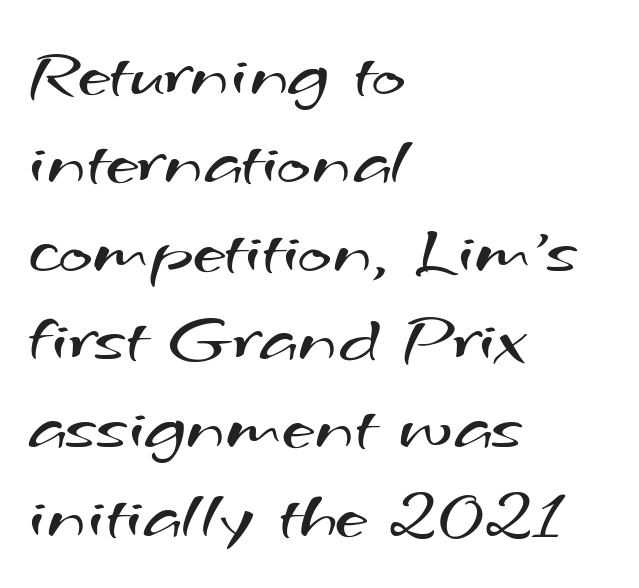
Q: Is the text bold? A: No.
Q: Is the typeface a serif or a sans-serif typeface? A: Sans-serif.
Q: Is the text underlined? A: No.
Q: How is the paragraph aligned? A: Left-aligned.
Q: Is the spacing between letters normal or unusually wide? A: Normal.
Q: Width (condensed, normal, or wide)? A: Wide.
Q: Stroke contrast? A: Medium.
Q: x-height? A: Small.
Q: Monospaced? A: No.
